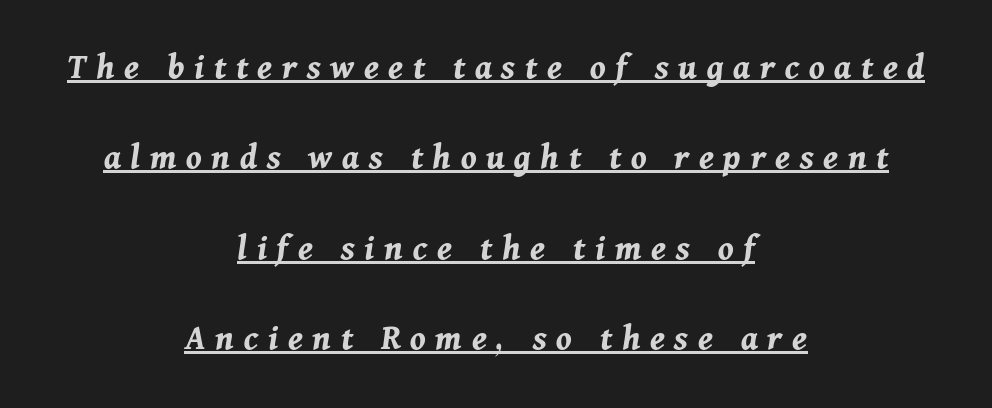
Q: Is the text bold? A: Yes.
Q: Is the text italic (slanted)? A: Yes, it leans right by about 11 degrees.
Q: Is the text underlined? A: Yes.
Q: How is the paragraph aligned? A: Centered.
Q: Is the spacing between letters normal or unusually wide? A: Unusually wide.
Q: Is the spacing between lines tight, normal or loose? A: Loose.
Q: Width (condensed, normal, or wide)? A: Normal.
Q: Stroke contrast? A: Medium.
Q: x-height? A: Medium.
Q: Monospaced? A: No.
